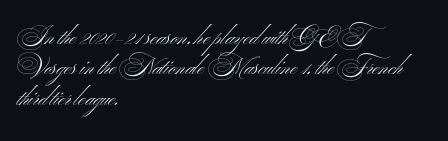
Q: Is the text bold? A: No.
Q: Is the text underlined? A: No.
Q: How is the paragraph aligned? A: Left-aligned.
Q: Is the spacing between letters normal or unusually wide? A: Normal.
Q: Is the spacing between lines tight, normal or loose? A: Normal.
